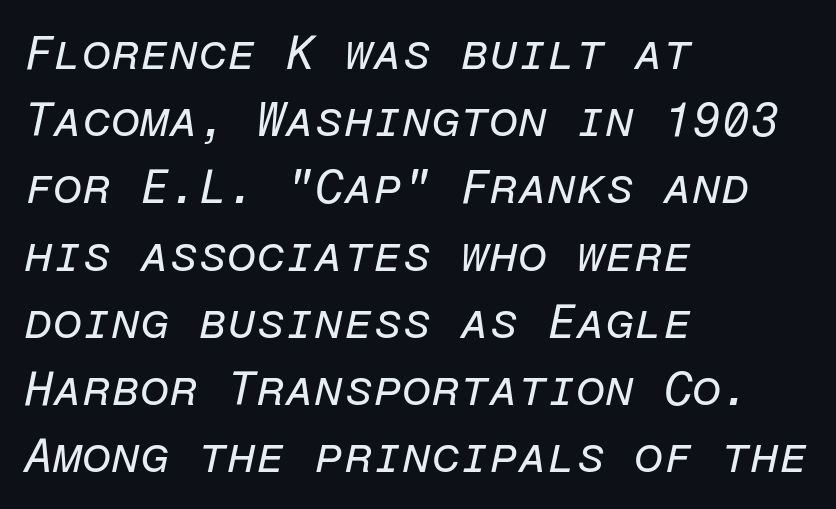
The rendering keeps characters at their native spacing. Beneath every word, the page is bare. Left-aligned paragraph, ragged on the right. There's an unmistakable incline to the writing here. Evenly set lines give the paragraph a standard silhouette.
